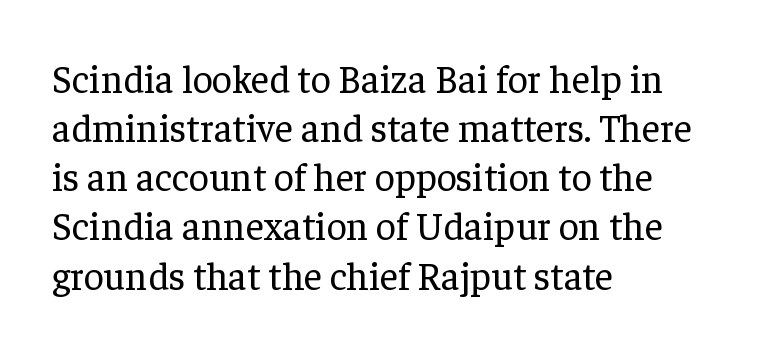
Each letter keeps its own natural width here, so spacing adapts to shape. The text was rendered using a seriffed face with decorative stroke endings. Italic: no, the glyphs are upright roman. This is not heavy type; no bold has been used.
